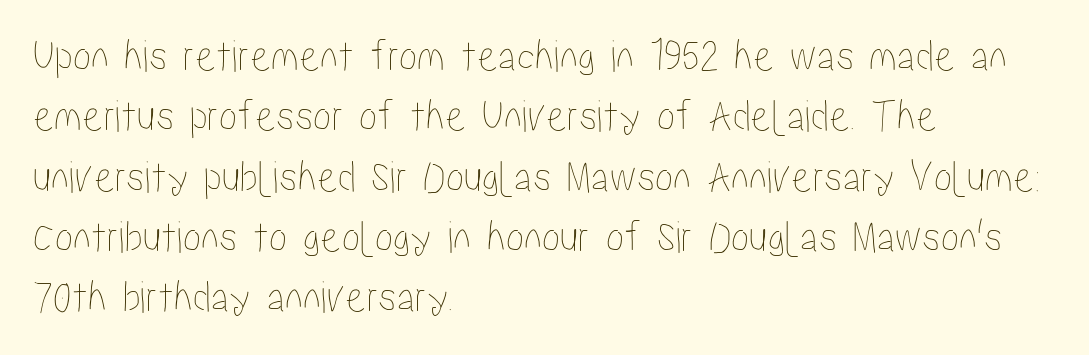
The image shows 46 px condensed type, upright; set left-aligned, normal line spacing (1.31x), normal letter spacing, not underlined; low stroke contrast and a medium x-height.
